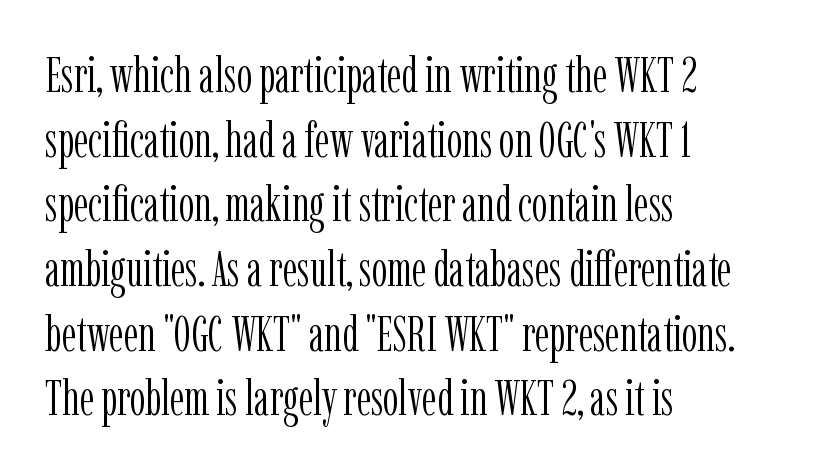
Q: Is the text bold? A: No.
Q: Is the text italic (slanted)? A: No, it is upright.
Q: Is the typeface a serif or a sans-serif typeface? A: Serif.
Q: Is the text underlined? A: No.
Q: How is the paragraph aligned? A: Left-aligned.
Q: Is the spacing between letters normal or unusually wide? A: Normal.
Q: Is the spacing between lines tight, normal or loose? A: Normal.
Q: Width (condensed, normal, or wide)? A: Condensed.
Q: Stroke contrast? A: Low.
Q: x-height? A: Medium.
Q: Monospaced? A: No.
